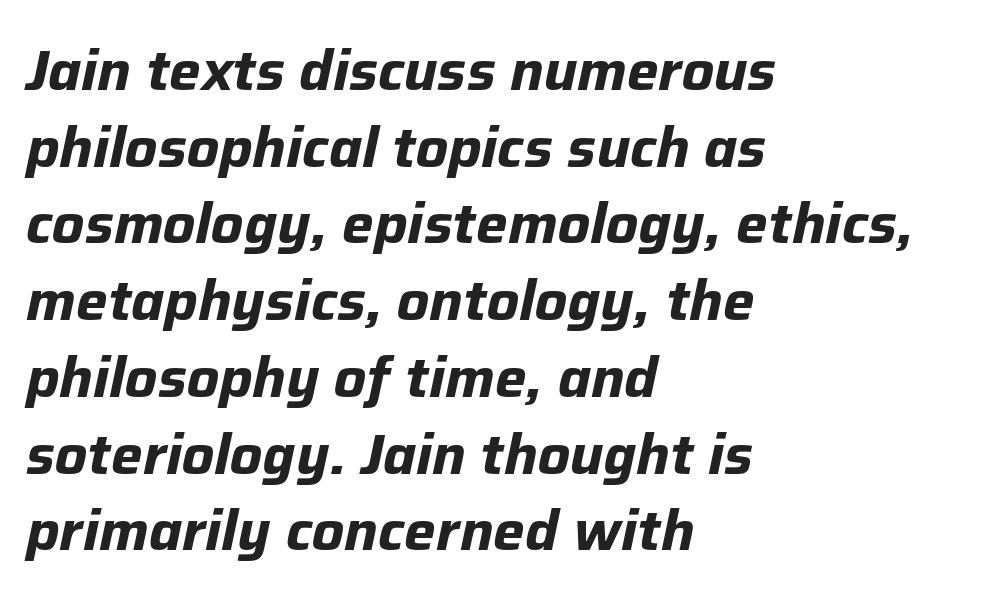
The glyphs have the mass of a bold cut. Has an underline been added? It has not. Normally led — the rows are evenly, conventionally spaced. Letter spacing: default. This sample has the flowing, uneven cadence of proportional lettering.
